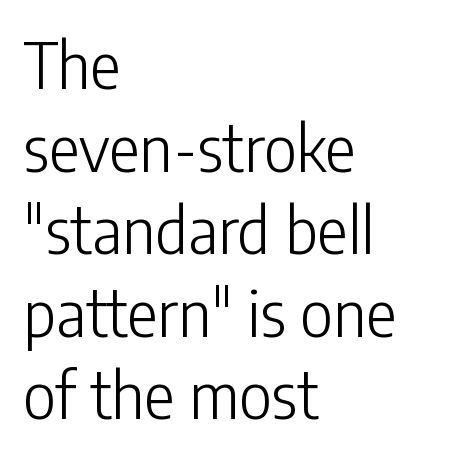
Q: Is the text bold? A: No.
Q: Is the text italic (slanted)? A: No, it is upright.
Q: Is the typeface a serif or a sans-serif typeface? A: Sans-serif.
Q: Is the text underlined? A: No.
Q: How is the paragraph aligned? A: Left-aligned.
Q: Is the spacing between letters normal or unusually wide? A: Normal.
Q: Is the spacing between lines tight, normal or loose? A: Normal.
Q: Width (condensed, normal, or wide)? A: Condensed.
Q: Stroke contrast? A: Low.
Q: x-height? A: Medium.
Q: Monospaced? A: No.
